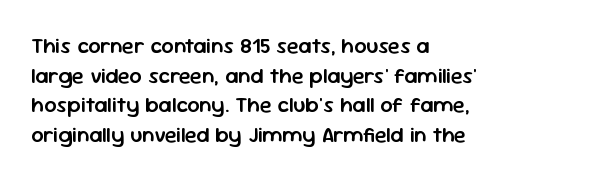
Q: Is the text bold? A: Semi-bold.
Q: Is the text italic (slanted)? A: No, it is upright.
Q: Is the text underlined? A: No.
Q: How is the paragraph aligned? A: Left-aligned.
Q: Is the spacing between letters normal or unusually wide? A: Normal.
Q: Is the spacing between lines tight, normal or loose? A: Normal.
